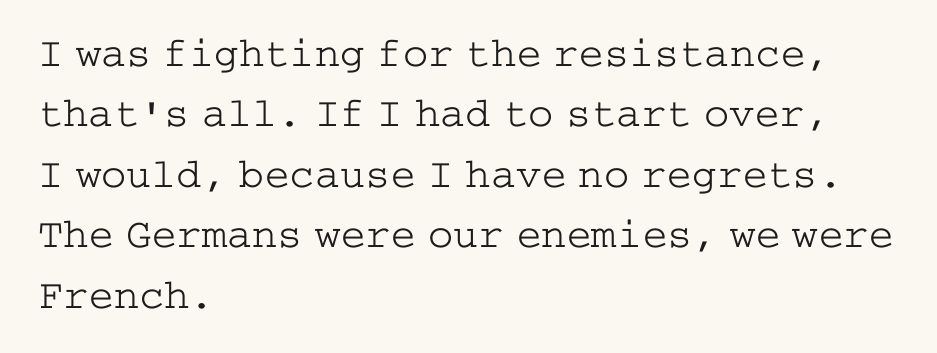
{"serif": "yes", "italic": "no", "bold": "no", "weight": "light", "width": "wide", "stroke_contrast": "low", "x_height": "medium", "underline": "no", "align": "left", "line_spacing": "normal", "line_spacing_ratio": 1.44, "letter_spacing": "normal", "letter_spacing_em": 0.0, "glyph_px": 42}
